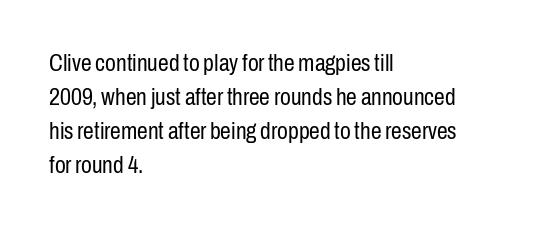
The image shows 24 px text type, upright; set left-aligned, normal line spacing (1.42x), normal letter spacing, not underlined.
